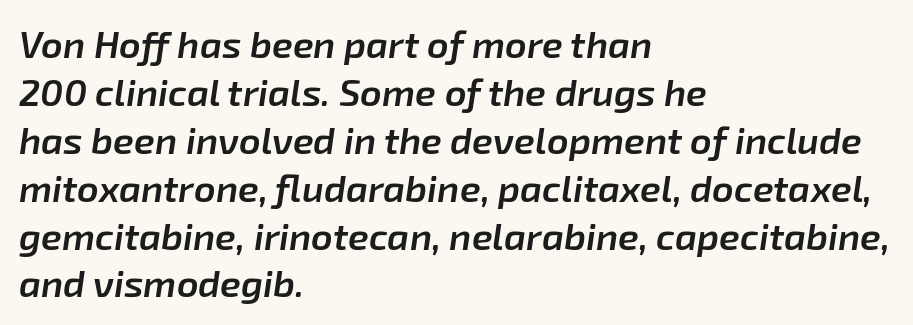
Think of a printed novel: that variable character pitch is what you see here. All the whitespace from short lines collects on the right. Semibold letterforms, between regular and bold. A clean baseline with only descenders dipping below it. Leading: standard. Honestly, the letter spacing is just normal — you wouldn't notice it.
